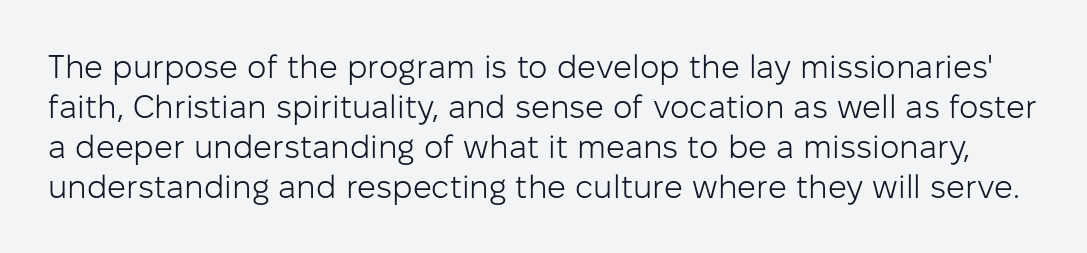
The font is comparable to plain body text, perhaps lighter. Posture: upright roman. Nobody drew a line under any word here. Inter-character spacing is left at the font's built-in metrics. To sum up the face: it is a sans, with no serifs. The letters advance in unequal steps, a hallmark of proportional type.
